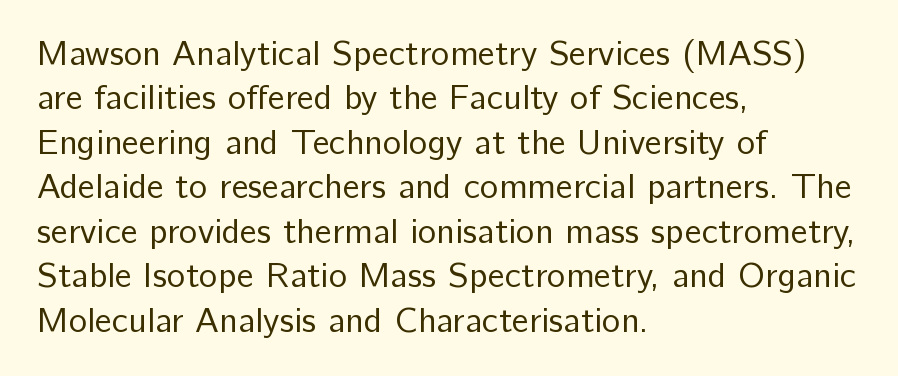
{"serif": "no", "italic": "no", "bold": "no", "weight": "regular", "width": "normal", "stroke_contrast": "low", "x_height": "medium", "monospaced": "no", "underline": "no", "align": "left", "line_spacing": "normal", "line_spacing_ratio": 1.27, "letter_spacing": "normal", "letter_spacing_em": 0.0, "glyph_px": 35}
